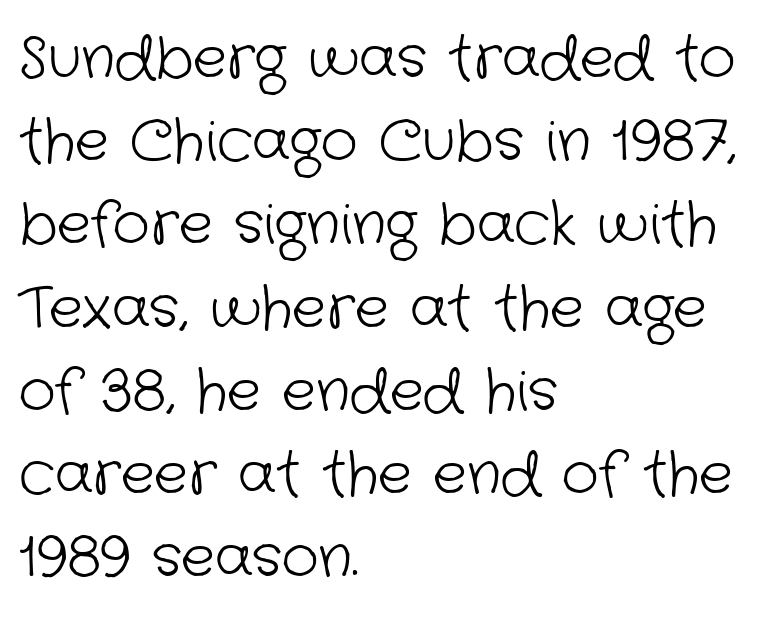
{"serif": "no", "bold": "no", "weight": "light", "width": "normal", "stroke_contrast": "low", "x_height": "medium", "monospaced": "no", "underline": "no", "align": "left", "line_spacing": "normal", "line_spacing_ratio": 1.46, "letter_spacing": "normal", "letter_spacing_em": 0.0, "glyph_px": 57}
